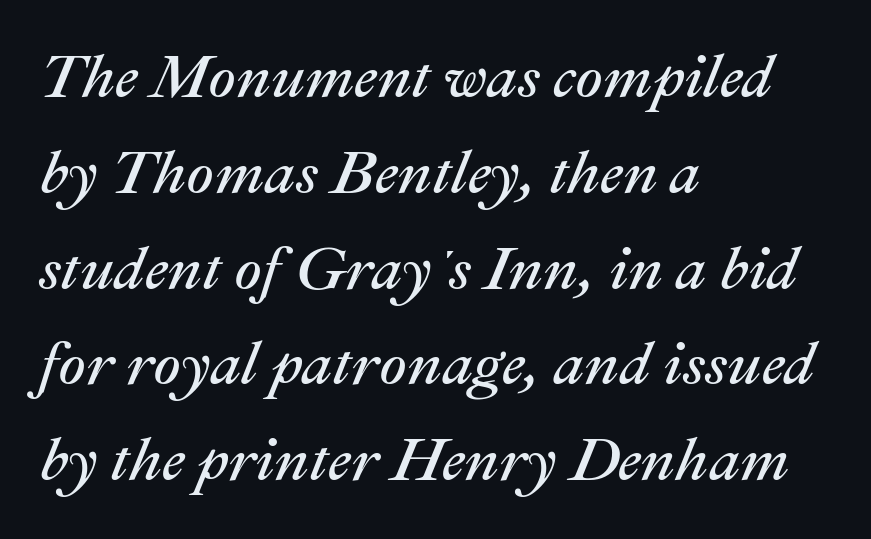
Q: Is the text bold? A: No.
Q: Is the text italic (slanted)? A: Yes, it leans right by about 22 degrees.
Q: Is the text underlined? A: No.
Q: How is the paragraph aligned? A: Left-aligned.
Q: Is the spacing between letters normal or unusually wide? A: Normal.
Q: Is the spacing between lines tight, normal or loose? A: Normal.
Q: Width (condensed, normal, or wide)? A: Normal.
Q: Stroke contrast? A: Medium.
Q: x-height? A: Medium.
Q: Monospaced? A: No.
